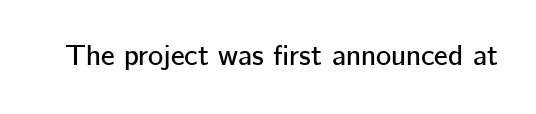
The image shows 29 px sans-serif type, upright; set normal letter spacing, not underlined; low stroke contrast and a medium x-height.
